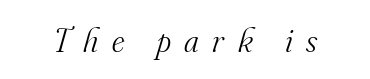
{"serif": "yes", "italic": "yes", "lean": "right", "slant_degrees": 16, "bold": "no", "weight": "light", "width": "normal", "stroke_contrast": "medium", "x_height": "small", "monospaced": "no", "underline": "no", "letter_spacing": "wide", "letter_spacing_em": 0.4, "glyph_px": 34}
